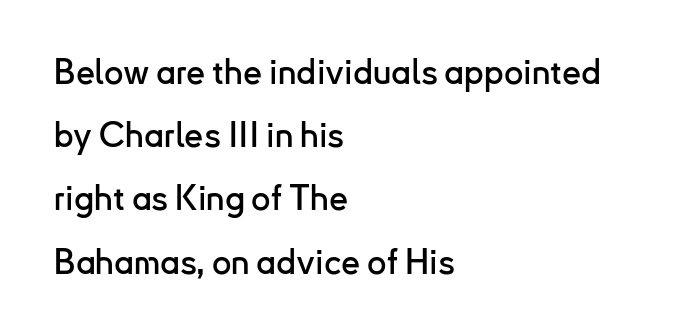
The line texture is even and compact thanks to regular tracking. Nope, not italic — everything's standing straight. A typesetter would call this proportional, since set widths differ per character. Is the block centered? No — it sits flush against the left margin. The characters display no serif detailing; their extremities are plain.
